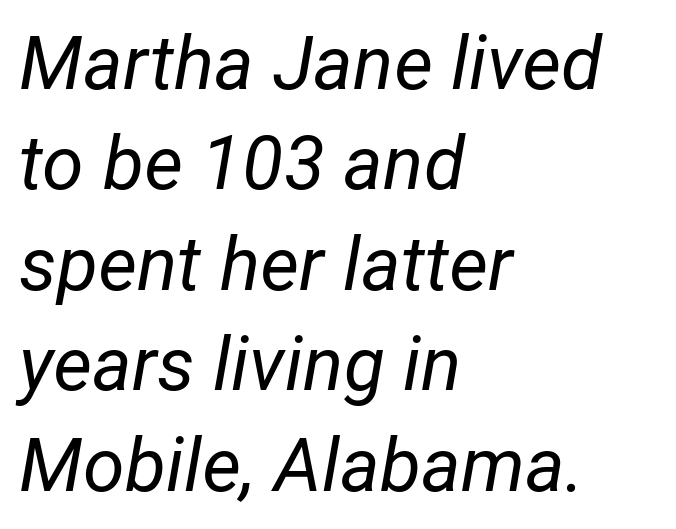
{"italic": "yes", "lean": "right", "slant_degrees": 12, "bold": "no", "weight": "regular", "width": "normal", "stroke_contrast": "low", "x_height": "medium", "monospaced": "no", "underline": "no", "align": "left", "line_spacing": "normal", "line_spacing_ratio": 1.34, "letter_spacing": "normal", "letter_spacing_em": 0.0, "glyph_px": 75}
